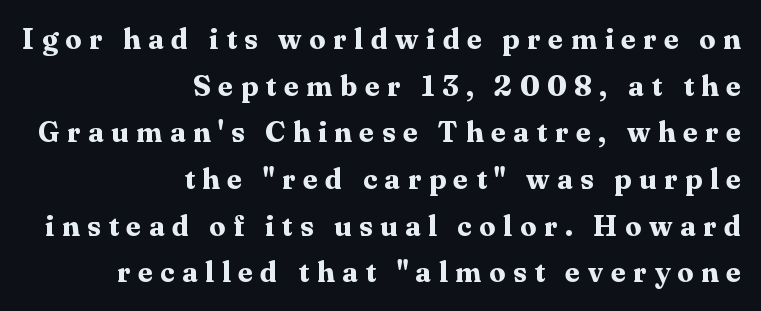
{"serif": "yes", "italic": "no", "bold": "yes", "weight": "bold", "width": "normal", "stroke_contrast": "medium", "x_height": "medium", "monospaced": "no", "underline": "no", "align": "right", "line_spacing": "normal", "line_spacing_ratio": 1.61, "letter_spacing": "wide", "letter_spacing_em": 0.26, "glyph_px": 29}
